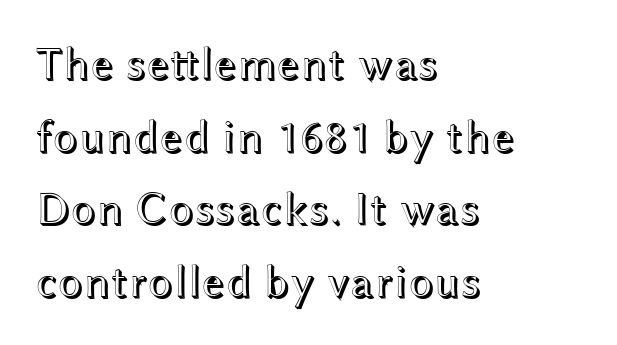
Q: Is the text italic (slanted)? A: No, it is upright.
Q: Is the text underlined? A: No.
Q: How is the paragraph aligned? A: Left-aligned.
Q: Is the spacing between letters normal or unusually wide? A: Normal.
Q: Is the spacing between lines tight, normal or loose? A: Normal.
Q: Width (condensed, normal, or wide)? A: Wide.
Q: x-height? A: Medium.
Q: Monospaced? A: No.
